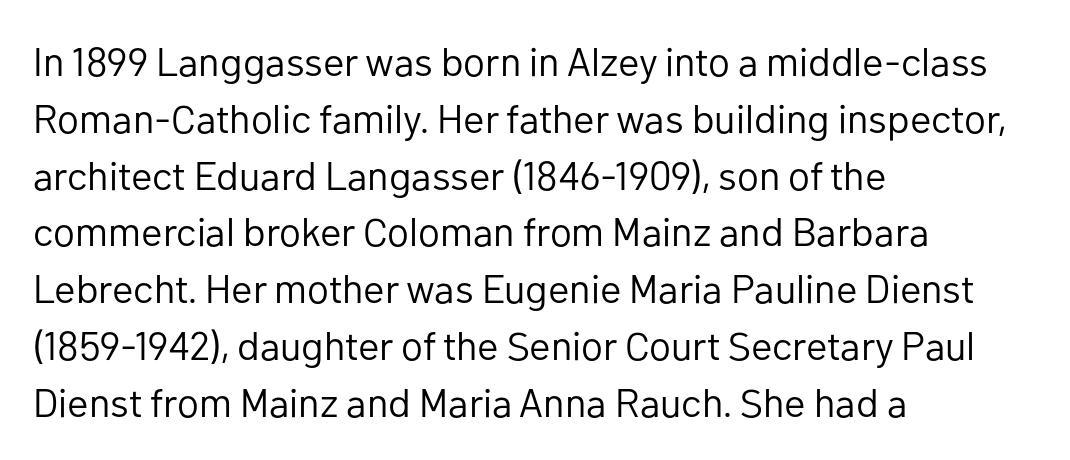
{"serif": "no", "italic": "no", "bold": "no", "weight": "regular", "width": "normal", "stroke_contrast": "low", "x_height": "medium", "monospaced": "no", "underline": "no", "align": "left", "line_spacing": "normal", "line_spacing_ratio": 1.42, "letter_spacing": "normal", "letter_spacing_em": 0.0, "glyph_px": 40}
